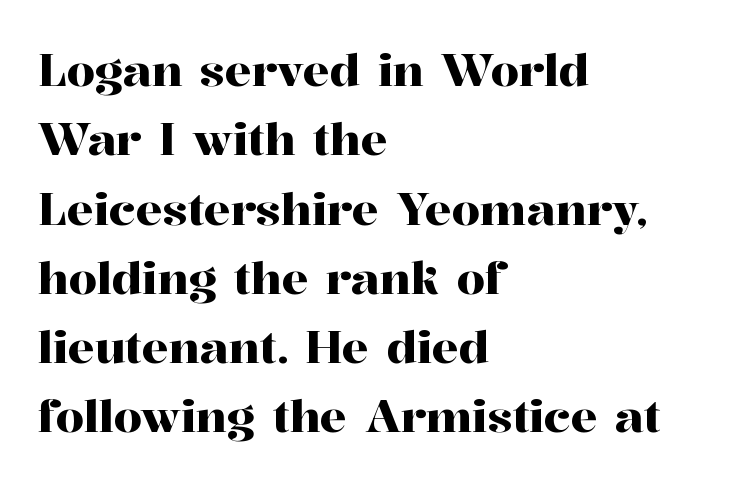
Q: Is the text italic (slanted)? A: No, it is upright.
Q: Is the typeface a serif or a sans-serif typeface? A: Serif.
Q: Is the text underlined? A: No.
Q: How is the paragraph aligned? A: Left-aligned.
Q: Is the spacing between letters normal or unusually wide? A: Normal.
Q: Is the spacing between lines tight, normal or loose? A: Normal.
Q: Width (condensed, normal, or wide)? A: Normal.
Q: Stroke contrast? A: High.
Q: x-height? A: Medium.
Q: Monospaced? A: No.
